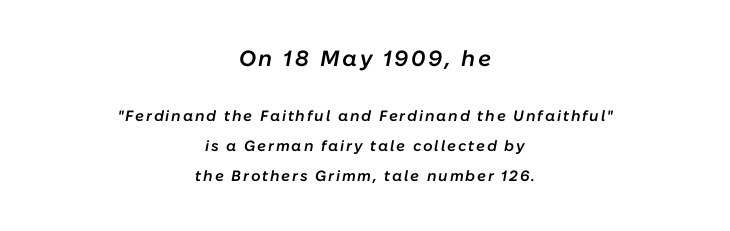
The glyphs have the mass of a demibold cut, below bold. What's the leading like? Stretched, with rows far apart. These lines were composed using italics. Which margin do the lines hug? Neither — every line sits in the middle. Quick note: underline off.
